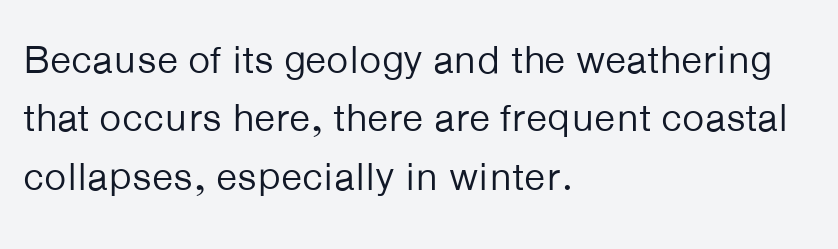
Q: Is the text bold? A: No.
Q: Is the text italic (slanted)? A: No, it is upright.
Q: Is the typeface a serif or a sans-serif typeface? A: Sans-serif.
Q: Is the text underlined? A: No.
Q: How is the paragraph aligned? A: Left-aligned.
Q: Is the spacing between letters normal or unusually wide? A: Normal.
Q: Is the spacing between lines tight, normal or loose? A: Normal.
Q: Width (condensed, normal, or wide)? A: Normal.
Q: Stroke contrast? A: Low.
Q: x-height? A: Medium.
Q: Monospaced? A: No.
